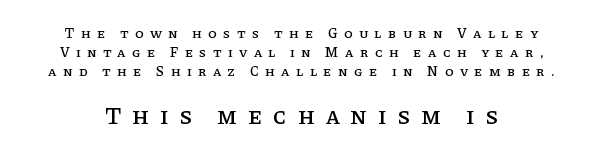
Q: Is the text italic (slanted)? A: No, it is upright.
Q: Is the text underlined? A: No.
Q: How is the paragraph aligned? A: Centered.
Q: Is the spacing between letters normal or unusually wide? A: Unusually wide.
Q: Is the spacing between lines tight, normal or loose? A: Normal.
Q: Which block of text is set in a larger size, the first (top) or the second (bottom)? A: The second (bottom) one.
